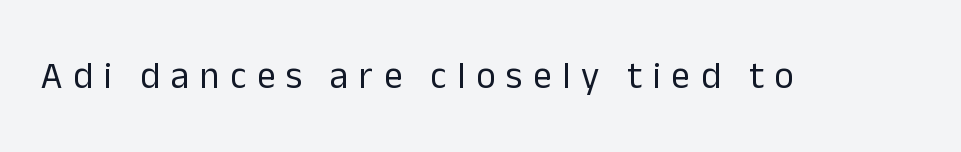
The foot of each line stays bare and open. The typeface has the unassuming heft of standard copy or less. The type is letterspaced generously, with wide tracking. Here the designer chose a conventional face with non-uniform glyph widths.
